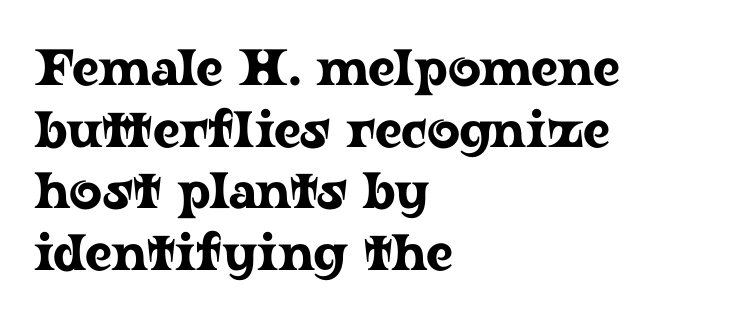
Q: Is the text italic (slanted)? A: No, it is upright.
Q: Is the typeface a serif or a sans-serif typeface? A: Serif.
Q: Is the text underlined? A: No.
Q: How is the paragraph aligned? A: Left-aligned.
Q: Is the spacing between letters normal or unusually wide? A: Normal.
Q: Width (condensed, normal, or wide)? A: Wide.
Q: Stroke contrast? A: Low.
Q: x-height? A: Medium.
Q: Monospaced? A: No.
